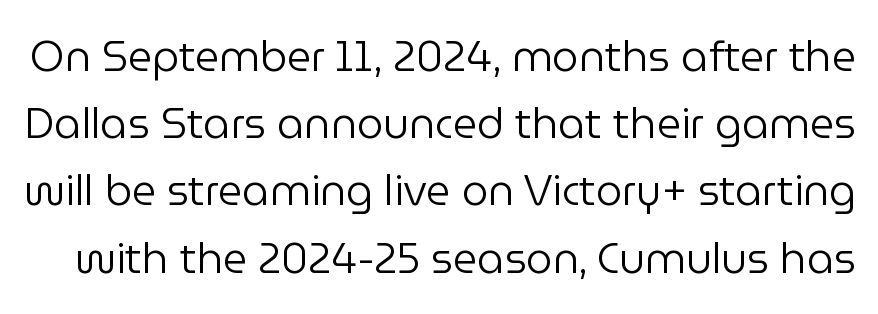
{"serif": "no", "italic": "no", "bold": "no", "weight": "regular", "width": "normal", "stroke_contrast": "low", "x_height": "medium", "monospaced": "no", "underline": "no", "line_spacing": "normal", "line_spacing_ratio": 1.6, "letter_spacing": "normal", "letter_spacing_em": 0.0, "glyph_px": 42}
